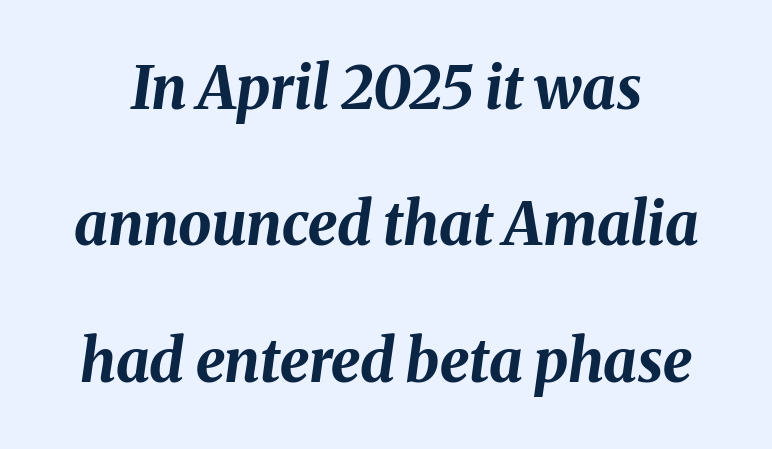
The image shows 59 px bold type, italic (leaning right); set loose line spacing (2.31x), normal letter spacing, not underlined; medium stroke contrast and a medium x-height.
